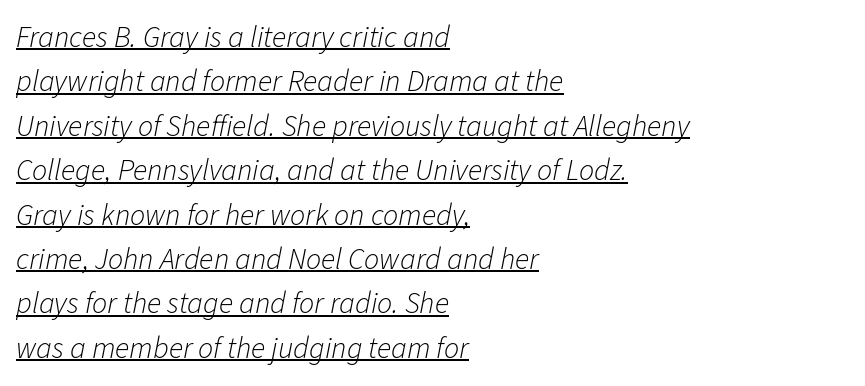
The image shows 30 px light type, italic (leaning right); set left-aligned, normal line spacing (1.48x), normal letter spacing, underlined; low stroke contrast and a medium x-height.
